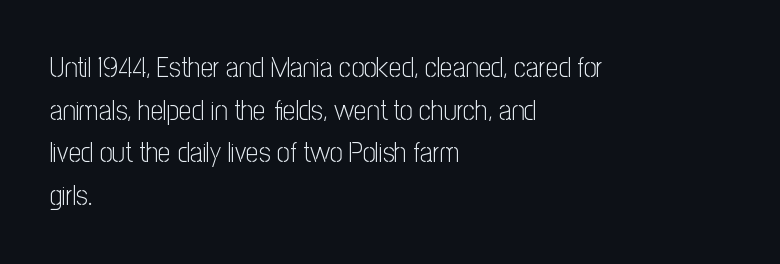
Q: Is the text bold? A: No.
Q: Is the text italic (slanted)? A: No, it is upright.
Q: Is the typeface a serif or a sans-serif typeface? A: Sans-serif.
Q: Is the text underlined? A: No.
Q: How is the paragraph aligned? A: Left-aligned.
Q: Is the spacing between letters normal or unusually wide? A: Normal.
Q: Is the spacing between lines tight, normal or loose? A: Normal.
Q: Width (condensed, normal, or wide)? A: Condensed.
Q: Stroke contrast? A: Low.
Q: x-height? A: Medium.
Q: Monospaced? A: No.
